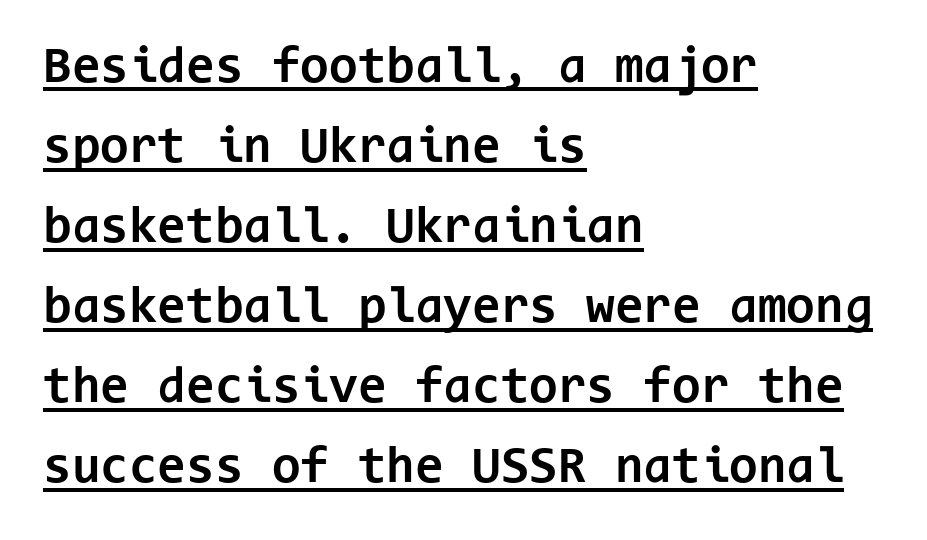
Unlike a traditional serif, this face leaves its strokes unadorned. The glyphs are accompanied by a horizontal stroke just below them. The font is running at its bold setting. The face used here is rendered with its standard letterfit.
